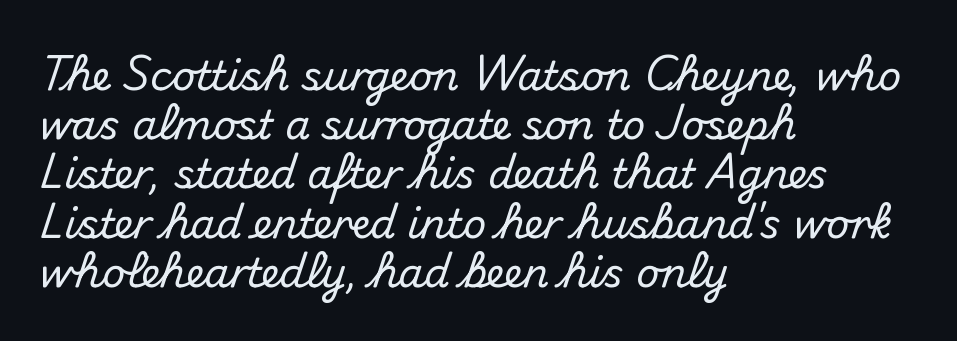
{"serif": "no", "width": "normal", "stroke_contrast": "medium", "x_height": "small", "monospaced": "no", "underline": "no", "align": "left", "line_spacing_ratio": 1.23, "letter_spacing": "normal", "letter_spacing_em": 0.0, "glyph_px": 40}
